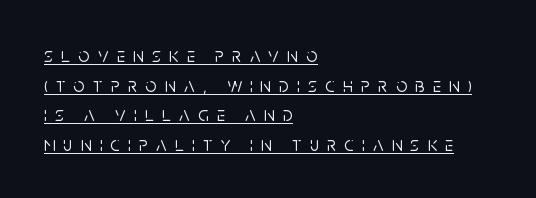
Q: Is the text italic (slanted)? A: No, it is upright.
Q: Is the text underlined? A: Yes.
Q: How is the paragraph aligned? A: Left-aligned.
Q: Is the spacing between letters normal or unusually wide? A: Unusually wide.
Q: Is the spacing between lines tight, normal or loose? A: Normal.
